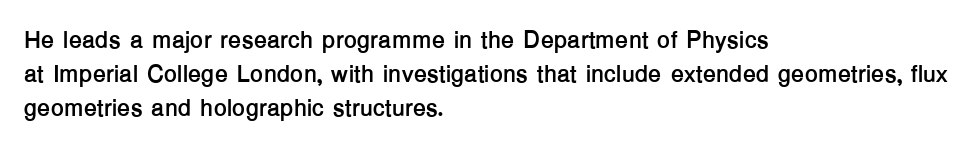
The image shows 24 px bold type, upright; set left-aligned, normal line spacing (1.42x), normal letter spacing, not underlined.
